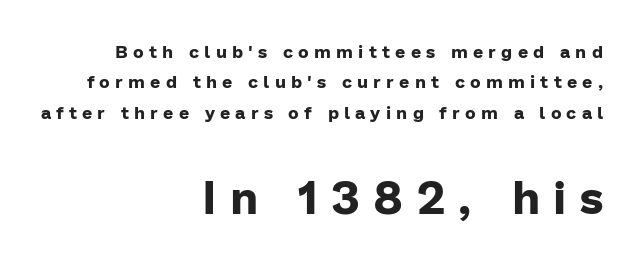
The image shows 46 px bold sans-serif type, upright; set right-aligned, normal line spacing (1.69x), unusually wide letter spacing (+0.29 em), not underlined; the second (bottom) block is 2.56x larger; low stroke contrast and a medium x-height.
